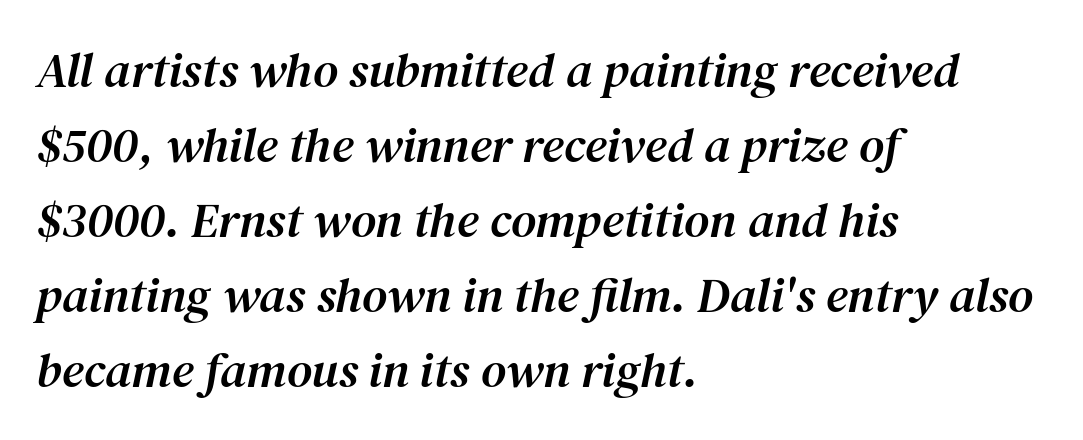
{"serif": "yes", "italic": "yes", "lean": "right", "slant_degrees": 12, "width": "normal", "stroke_contrast": "medium", "x_height": "medium", "monospaced": "no", "underline": "no", "align": "left", "line_spacing": "normal", "line_spacing_ratio": 1.53, "letter_spacing": "normal", "letter_spacing_em": 0.0, "glyph_px": 49}
